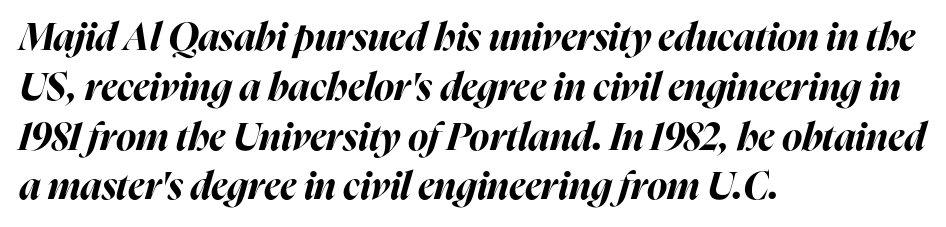
Note the varied advance widths — an 'i' is clearly narrower than an 'm'. The rendering keeps characters at their native spacing. What weight is shown? A full bold with thick strokes. This rendering uses left alignment, leaving the right contour irregular. Slant detected: the letters are inclined. Reading down the column, the eye jumps a familiar distance to each next line.
